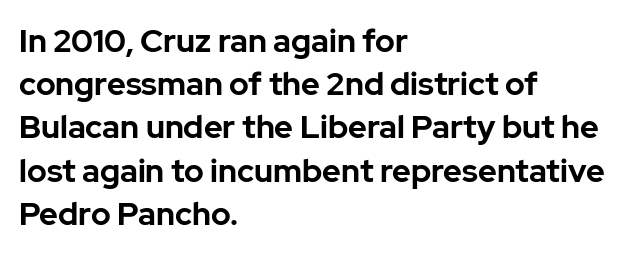
Letter spacing: default. One-word summary of the alignment: left. Heavy-handed strokes throughout: this text is bold. Decoration check: the copy has no underline. Characters remain perfectly vertical along every line. The passage shown stacks its lines at a standard gap.
